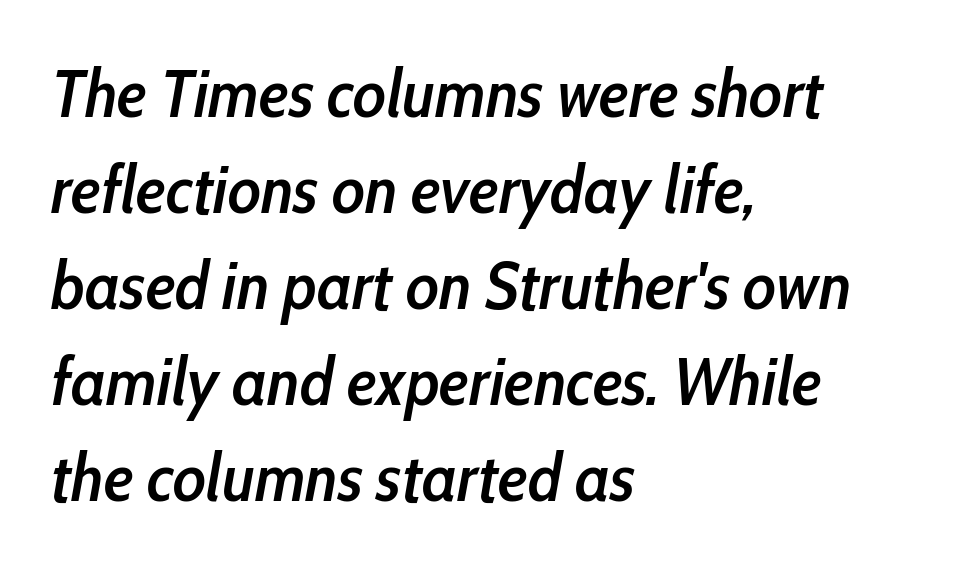
{"italic": "yes", "lean": "right", "slant_degrees": 10, "bold": "semi", "weight": "semibold", "width": "condensed", "stroke_contrast": "low", "x_height": "medium", "monospaced": "no", "underline": "no", "align": "left", "line_spacing": "normal", "line_spacing_ratio": 1.41, "letter_spacing": "normal", "letter_spacing_em": 0.0, "glyph_px": 68}
